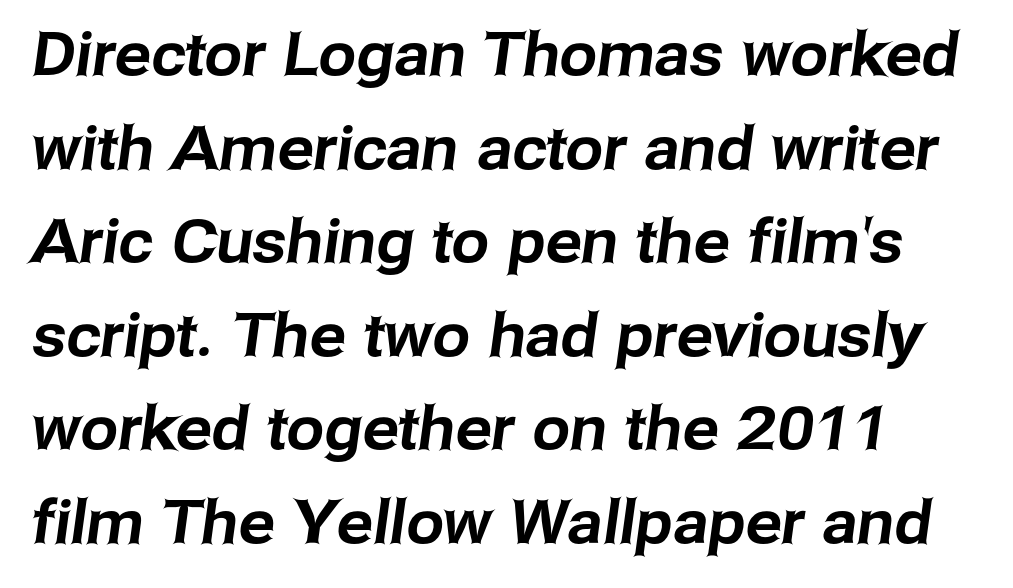
Q: Is the typeface a serif or a sans-serif typeface? A: Sans-serif.
Q: Is the text underlined? A: No.
Q: Is the spacing between letters normal or unusually wide? A: Normal.
Q: Is the spacing between lines tight, normal or loose? A: Normal.
Q: Width (condensed, normal, or wide)? A: Normal.
Q: Stroke contrast? A: Low.
Q: x-height? A: Medium.
Q: Monospaced? A: No.
